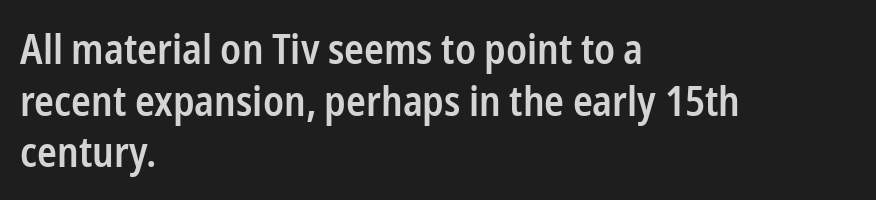
The image shows 41 px semibold, condensed sans-serif type, upright; set left-aligned, normal line spacing (1.26x), normal letter spacing, not underlined; low stroke contrast and a medium x-height.
